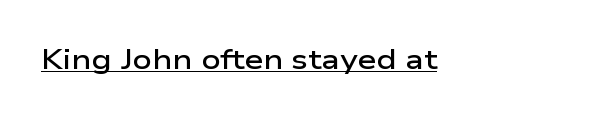
The gaps between neighbouring characters are ordinary and unremarkable. Summary of weight: moderately heavy, a semibold. The glyphs are accompanied by a horizontal stroke just below them. Ascenders rise straight up at ninety degrees.
